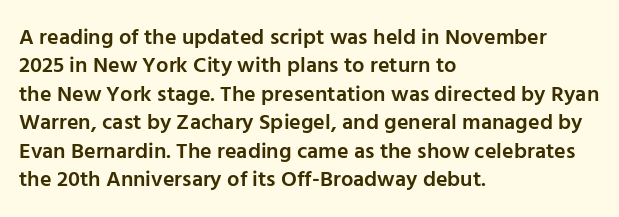
Q: Is the text bold? A: Semi-bold.
Q: Is the text italic (slanted)? A: No, it is upright.
Q: Is the text underlined? A: No.
Q: How is the paragraph aligned? A: Left-aligned.
Q: Is the spacing between letters normal or unusually wide? A: Normal.
Q: Is the spacing between lines tight, normal or loose? A: Normal.
